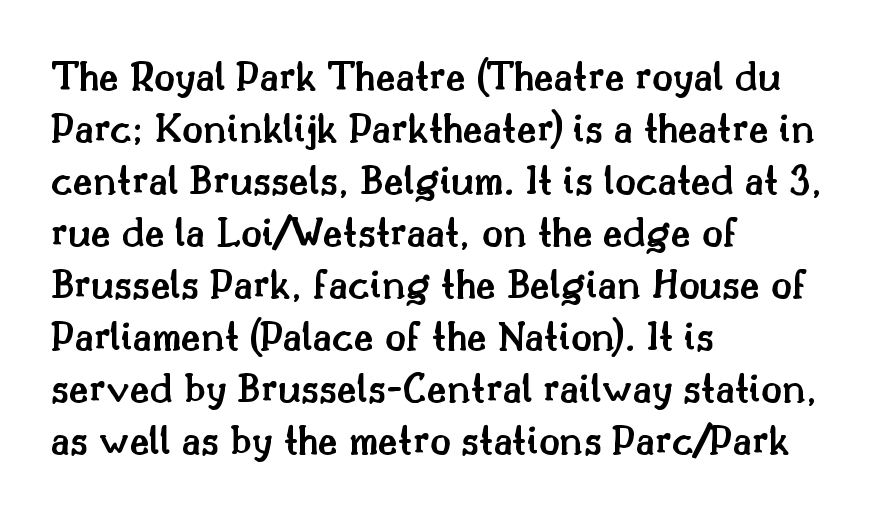
Beneath every word, the page is bare. Notice how the stems are strictly vertical — no italics here. The rendering uses natural spacing where letterforms have individual widths. This sample uses a serif face.
